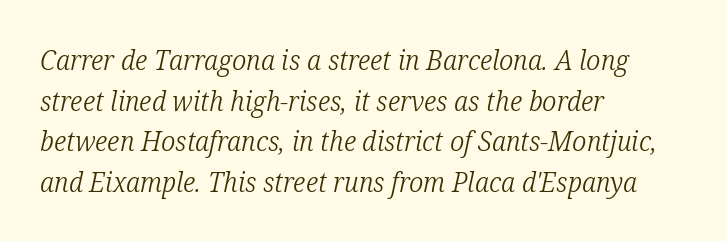
One glance says typical: line gaps are just what's usual. Beneath every word, the page is bare. This rendering uses left alignment, leaving the right contour irregular. The letterforms sit at book weight or below. There's an unmistakable incline to the writing here. The face used here is seriffed, in the tradition of book romans.
